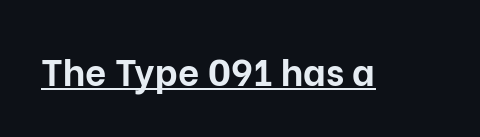
{"serif": "no", "italic": "no", "bold": "yes", "weight": "bold", "width": "normal", "stroke_contrast": "low", "x_height": "medium", "monospaced": "no", "underline": "yes", "letter_spacing": "normal", "letter_spacing_em": 0.0, "glyph_px": 37}
